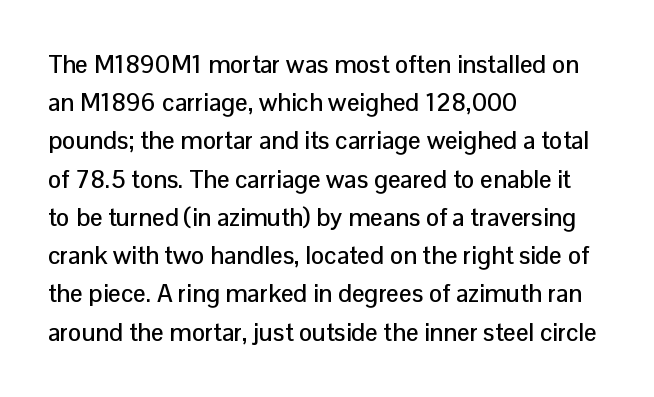
Descenders hang freely into open space. Teacher's note: observe the even left margin — that is flush-left alignment. The vertical gap from one line to the next is medium. If you drew a line through each stem, it would be perfectly vertical. The letters sit at their default tracking, neither squeezed nor spread.
